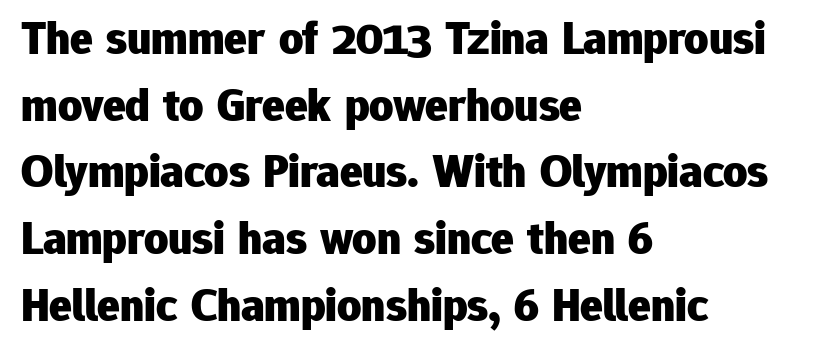
The image shows 47 px heavy sans-serif type, upright; set left-aligned, normal line spacing (1.42x), normal letter spacing, not underlined; low stroke contrast and a medium x-height.
